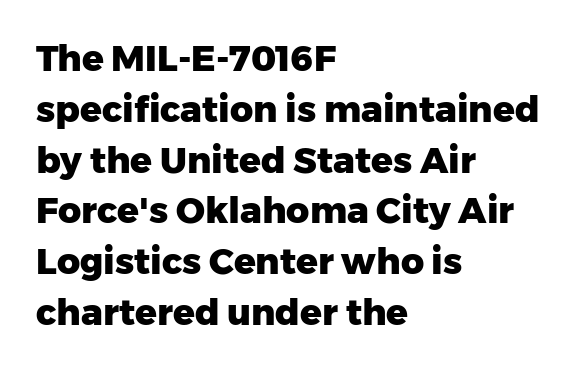
Reading down the block, your eye returns to a fixed left position each line. Vertical strokes here are truly vertical. Students, observe: this is what conventionally led text looks like. Caption: bold face, heavy strokes. Varying glyph widths throughout — classic text-font behaviour.
